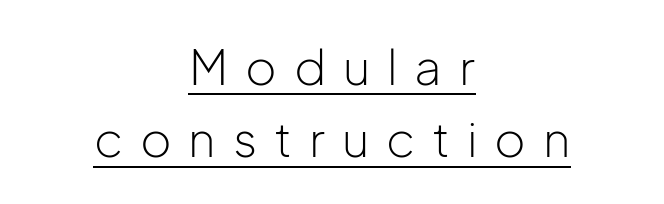
{"serif": "no", "italic": "no", "bold": "no", "weight": "light", "width": "normal", "stroke_contrast": "low", "x_height": "medium", "monospaced": "no", "underline": "yes", "align": "center", "line_spacing": "normal", "line_spacing_ratio": 1.51, "letter_spacing": "wide", "letter_spacing_em": 0.35, "glyph_px": 48}
